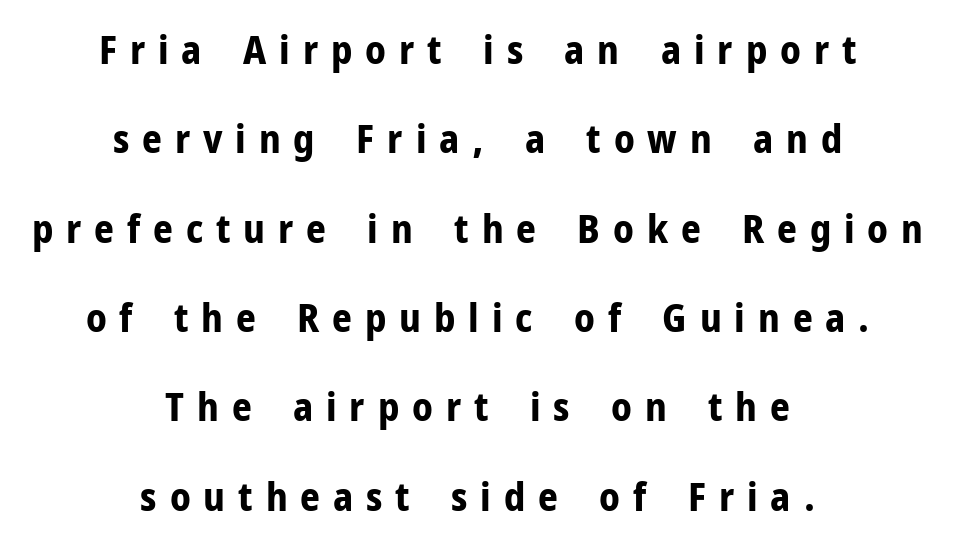
{"serif": "no", "italic": "no", "bold": "yes", "weight": "bold", "width": "normal", "stroke_contrast": "low", "x_height": "medium", "monospaced": "no", "underline": "no", "align": "center", "line_spacing": "loose", "line_spacing_ratio": 2.29, "letter_spacing": "wide", "letter_spacing_em": 0.33, "glyph_px": 39}
